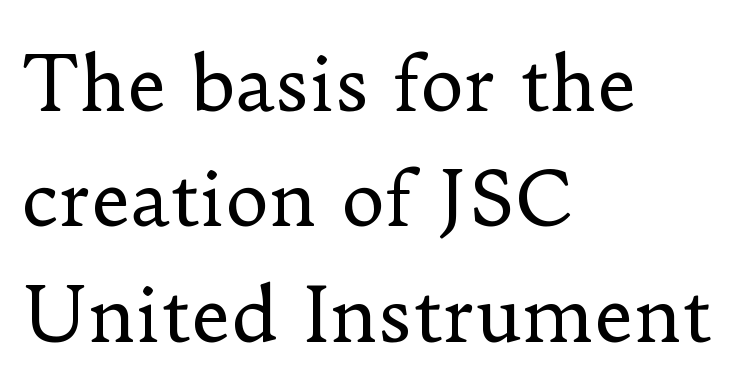
Q: Is the text bold? A: No.
Q: Is the text italic (slanted)? A: No, it is upright.
Q: Is the typeface a serif or a sans-serif typeface? A: Serif.
Q: Is the text underlined? A: No.
Q: How is the paragraph aligned? A: Left-aligned.
Q: Is the spacing between letters normal or unusually wide? A: Normal.
Q: Is the spacing between lines tight, normal or loose? A: Normal.
Q: Width (condensed, normal, or wide)? A: Normal.
Q: Stroke contrast? A: Low.
Q: x-height? A: Small.
Q: Monospaced? A: No.
